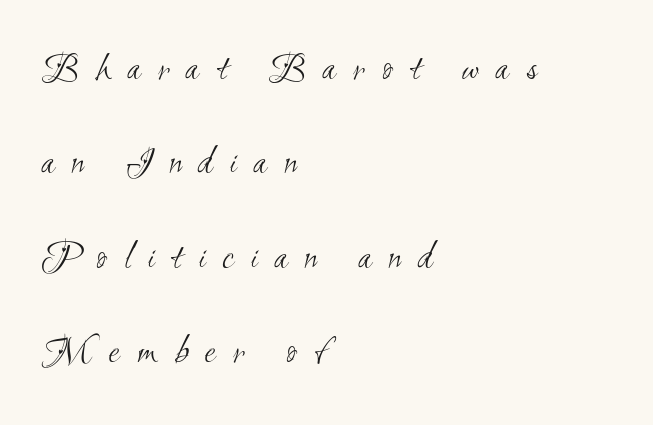
{"serif": "no", "bold": "no", "weight": "light", "width": "condensed", "stroke_contrast": "medium", "x_height": "small", "monospaced": "no", "underline": "no", "align": "left", "line_spacing": "loose", "line_spacing_ratio": 2.3, "letter_spacing": "wide", "letter_spacing_em": 0.41, "glyph_px": 41}
